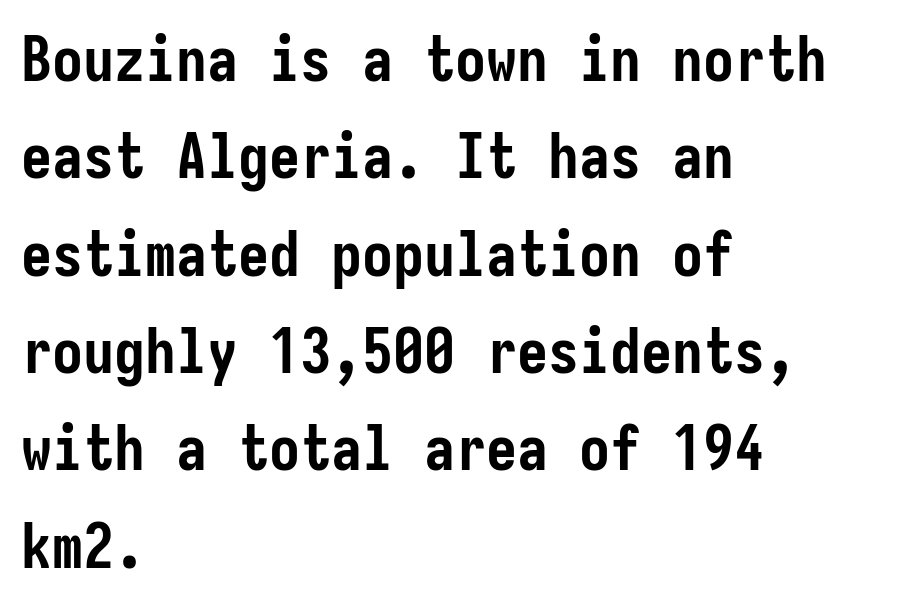
The type is set solid horizontally, with unmodified tracking. Horizontal alignment here is leftward, the default for most running prose. The letters carry no serifs — their stems end cleanly without finishing strokes. Regarding leading, the lines here are spaced in the standard way. Check under the words: just untouched page.
